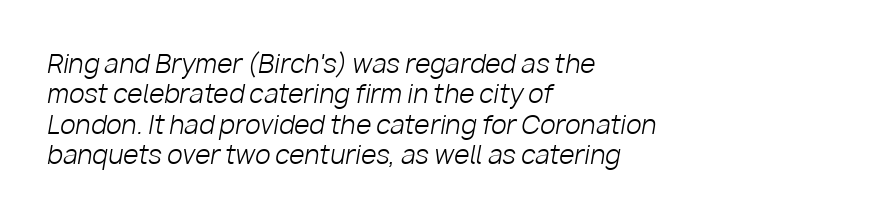
The image shows 25 px text type, italic (leaning right); set left-aligned, line spacing 1.22x, normal letter spacing, not underlined.
